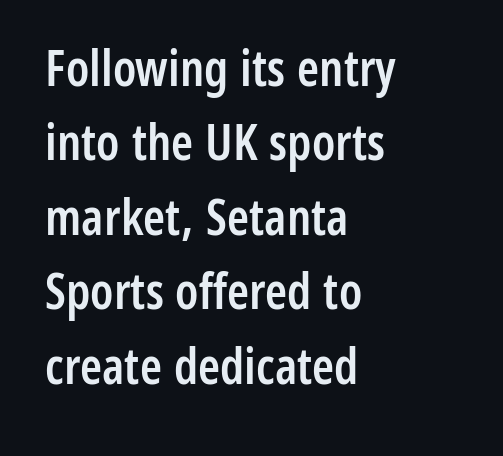
The image shows 50 px semibold, condensed sans-serif type, upright; set left-aligned, normal line spacing (1.49x), normal letter spacing, not underlined; low stroke contrast and a medium x-height.
